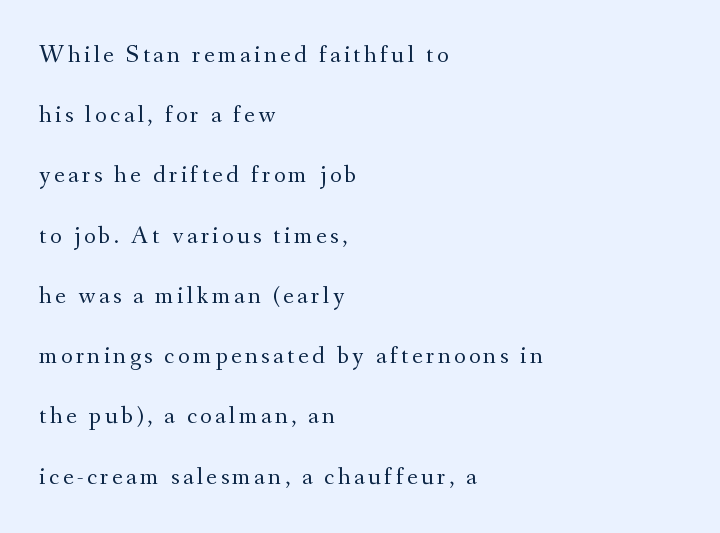
Q: Is the text bold? A: No.
Q: Is the text italic (slanted)? A: No, it is upright.
Q: Is the text underlined? A: No.
Q: How is the paragraph aligned? A: Left-aligned.
Q: Is the spacing between lines tight, normal or loose? A: Loose.
